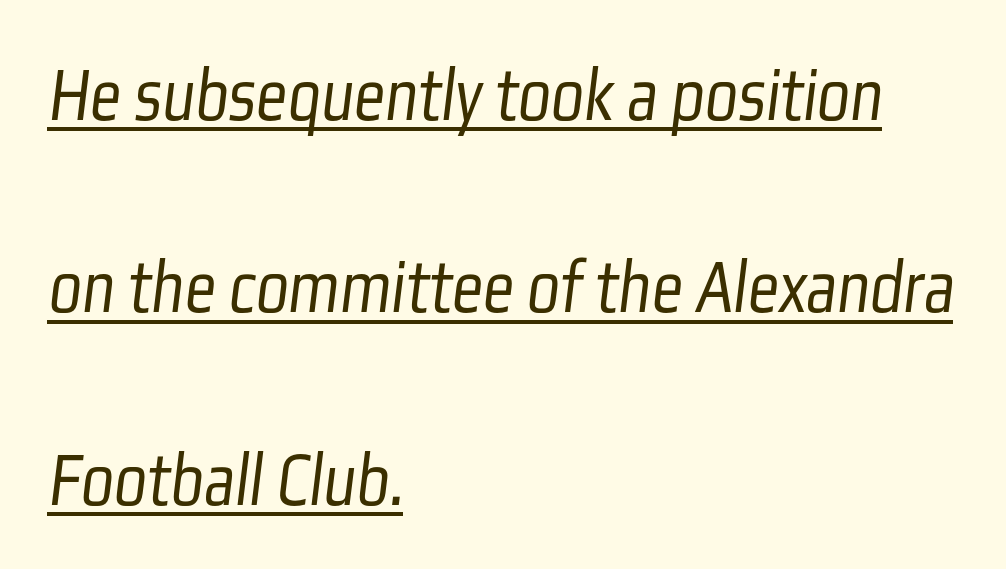
Q: Is the text bold? A: No.
Q: Is the typeface a serif or a sans-serif typeface? A: Sans-serif.
Q: Is the text underlined? A: Yes.
Q: How is the paragraph aligned? A: Left-aligned.
Q: Is the spacing between letters normal or unusually wide? A: Normal.
Q: Is the spacing between lines tight, normal or loose? A: Loose.
Q: Width (condensed, normal, or wide)? A: Condensed.
Q: Stroke contrast? A: Low.
Q: x-height? A: Medium.
Q: Monospaced? A: No.
